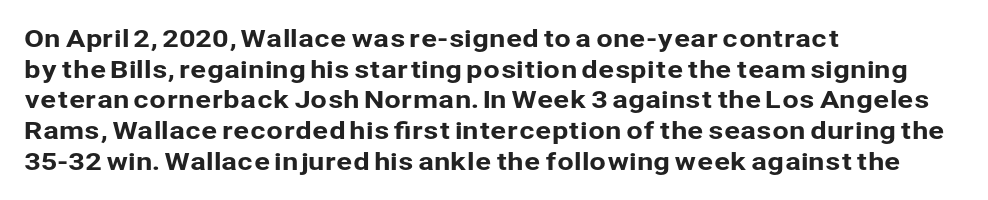
These lines stack with their left ends in a neat column. This sample uses plain, unmodified letter spacing. Rows of type keep a routine distance in the vertical direction. The glyphs are unaccompanied by any horizontal stroke below them. Vertical strokes here are truly vertical.
